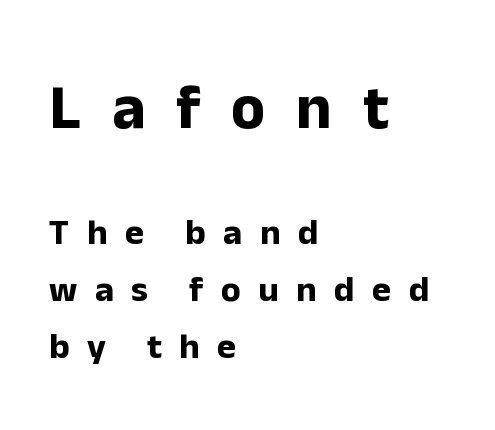
Unlike a traditional serif, this face leaves its strokes unadorned. A typesetter would call this leading conventional body-copy spacing. These two chunks differ in scale, with the top chunk taking the larger measure. Underline: absent.
